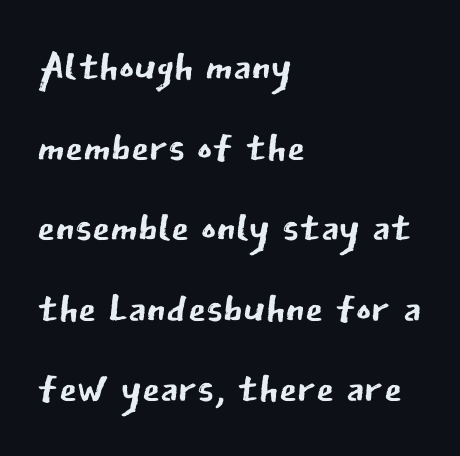
{"serif": "no", "italic": "no", "bold": "no", "weight": "regular", "width": "normal", "stroke_contrast": "low", "x_height": "medium", "monospaced": "no", "underline": "no", "align": "left", "line_spacing": "normal", "line_spacing_ratio": 1.39, "letter_spacing": "normal", "letter_spacing_em": 0.0, "glyph_px": 58}
